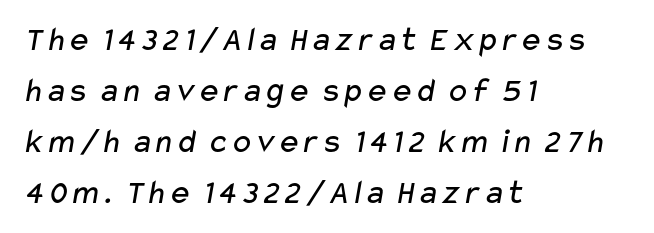
The image shows 35 px regular-weight, wide sans-serif type; set left-aligned, normal line spacing (1.46x), normal letter spacing, not underlined; low stroke contrast and a medium x-height.
